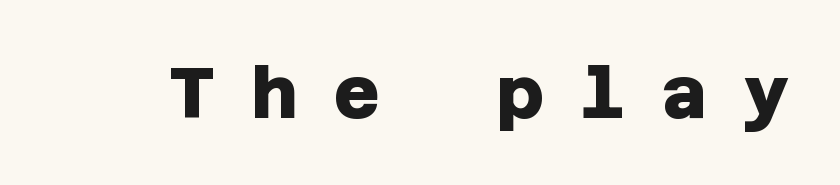
Has an underline been added? It has not. Its strokes are broad and dark, the hallmark of bold type. Typographically, this falls in the sans-serif category. Compared with typical body copy, the letter spacing here is much looser.
